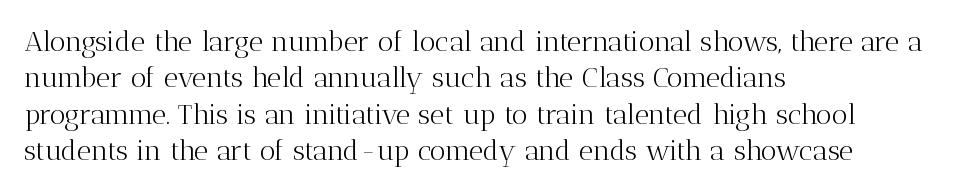
{"serif": "yes", "italic": "no", "bold": "no", "weight": "light", "width": "normal", "stroke_contrast": "medium", "x_height": "medium", "monospaced": "no", "underline": "no", "align": "left", "line_spacing": "normal", "line_spacing_ratio": 1.3, "letter_spacing": "normal", "letter_spacing_em": 0.0, "glyph_px": 28}
